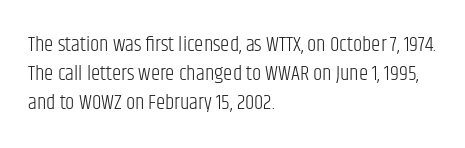
Q: Is the text bold? A: No.
Q: Is the text italic (slanted)? A: No, it is upright.
Q: Is the text underlined? A: No.
Q: How is the paragraph aligned? A: Left-aligned.
Q: Is the spacing between letters normal or unusually wide? A: Normal.
Q: Is the spacing between lines tight, normal or loose? A: Normal.
